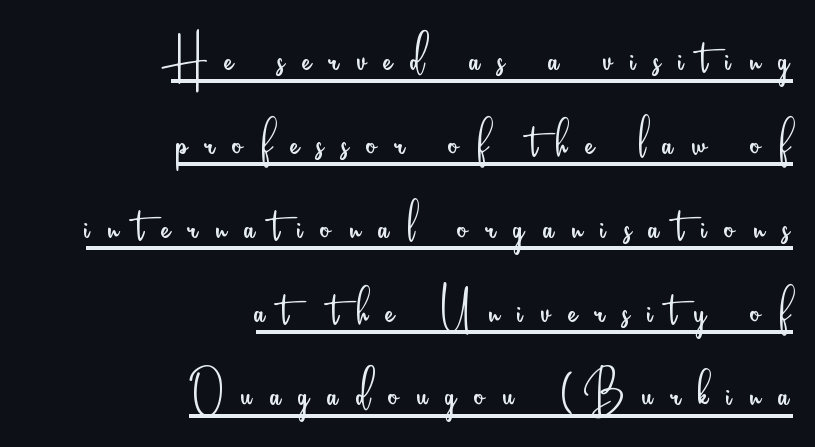
The image shows 64 px light, condensed sans-serif type; set right-aligned, normal line spacing (1.31x), unusually wide letter spacing (+0.28 em), underlined; low stroke contrast and a small x-height.
